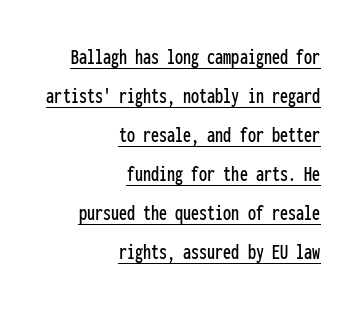
Has an underline been added? It has. Interline gaps are of average width in this sample. Notice how the passage keeps a crisp vertical edge on the right only. Designer's note — italics off, roman on. Short note: letters normally spaced.
